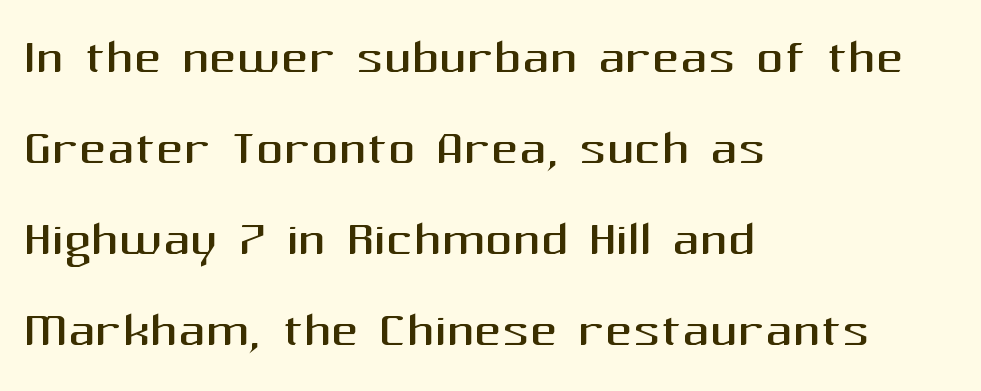
Q: Is the text bold? A: No.
Q: Is the text italic (slanted)? A: No, it is upright.
Q: Is the typeface a serif or a sans-serif typeface? A: Sans-serif.
Q: Is the text underlined? A: No.
Q: How is the paragraph aligned? A: Left-aligned.
Q: Is the spacing between letters normal or unusually wide? A: Normal.
Q: Is the spacing between lines tight, normal or loose? A: Normal.
Q: Width (condensed, normal, or wide)? A: Normal.
Q: Stroke contrast? A: Medium.
Q: x-height? A: Medium.
Q: Monospaced? A: No.
